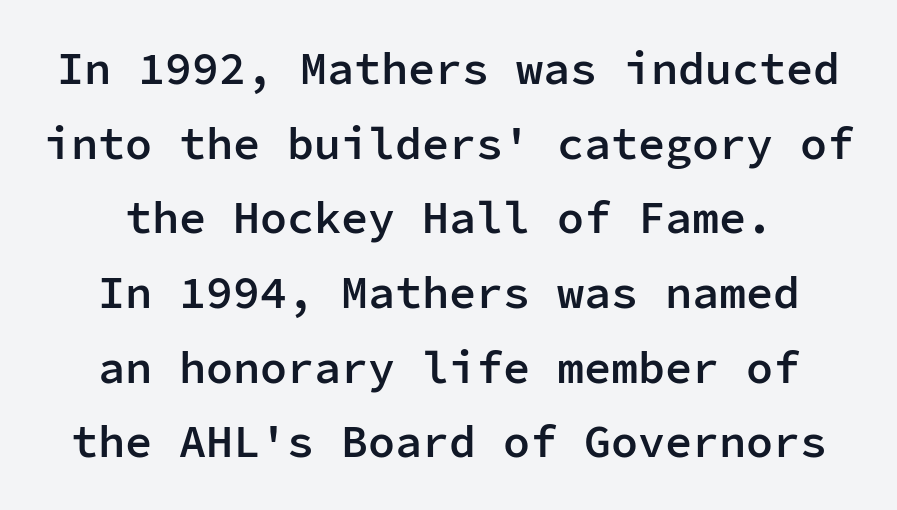
The image shows 45 px semibold sans-serif type, upright, monospaced; set normal line spacing (1.66x), normal letter spacing, not underlined; low stroke contrast and a medium x-height.
